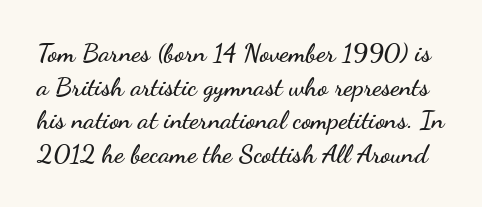
The image shows 26 px text type; set normal line spacing (1.29x), normal letter spacing, not underlined.
